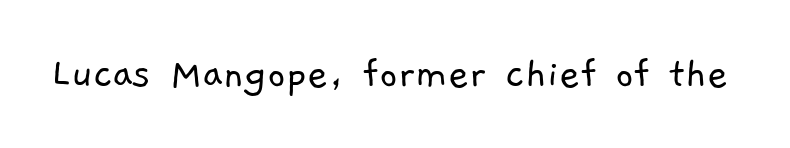
The image shows 45 px light sans-serif type; set normal letter spacing, not underlined; low stroke contrast and a medium x-height.
